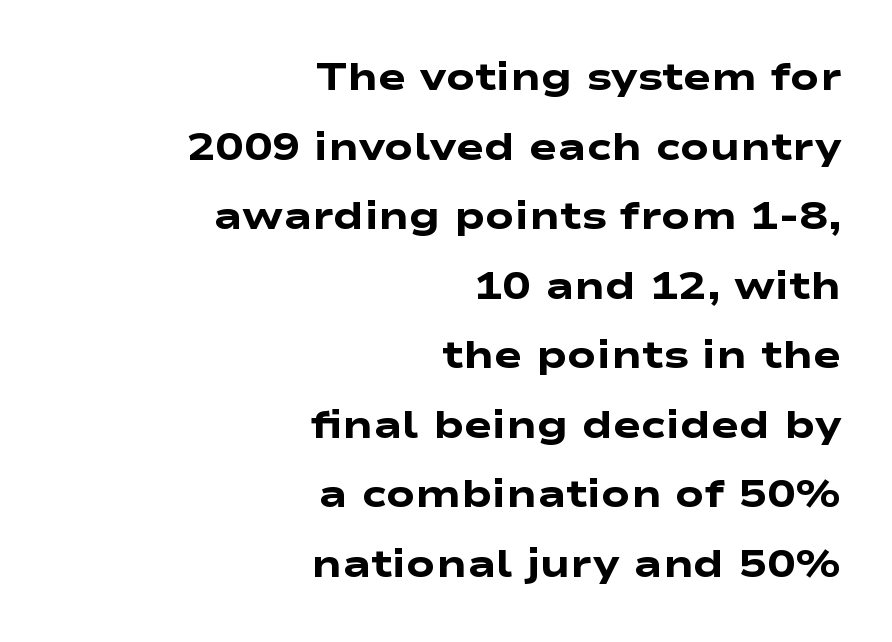
Just letters on the line, the space beneath them empty. You could not count columns in this text — the font is proportionally spaced. The letters carry no serifs — their stems end cleanly without finishing strokes. Typographic density is high because the face is bold.
